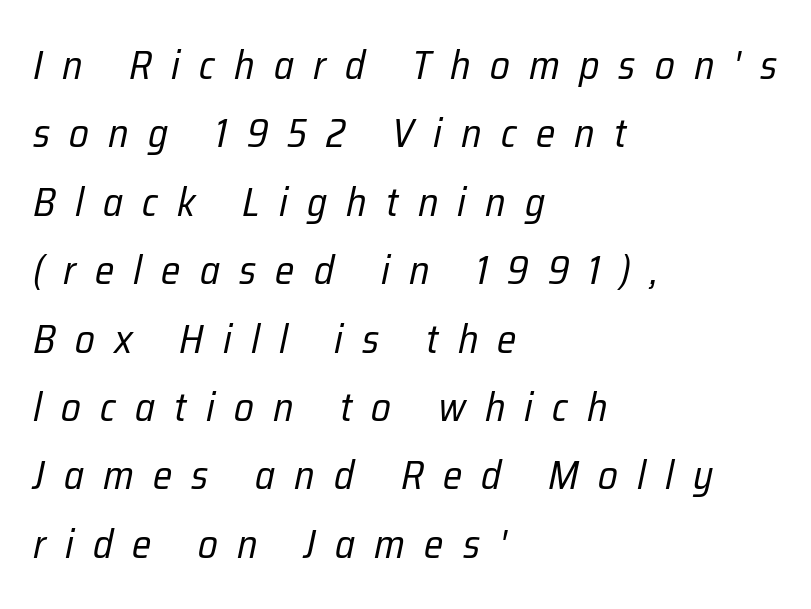
The image shows 40 px regular-weight, condensed type, italic (leaning right); set left-aligned, line spacing 1.71x, unusually wide letter spacing (+0.48 em), not underlined; low stroke contrast and a medium x-height.
